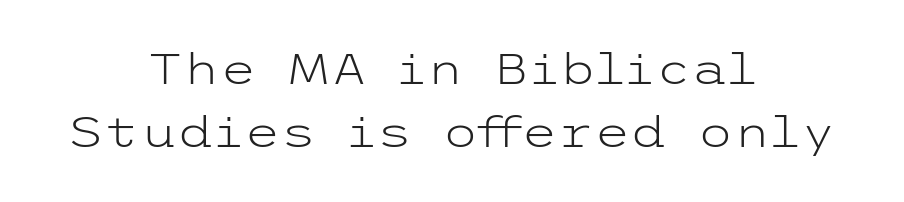
The strokes carry an ordinary text weight at most. Teacher's note: observe the equal gaps on both sides — that is centered alignment. The foot of each line stays bare and open. This sample uses plain, unmodified letter spacing. These lines are composed in type without serifs.
